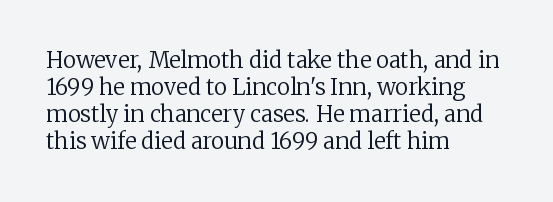
Beneath every word, the page is bare. The lettering holds an erect, upright posture throughout. Caption: face not bold, strokes unweighted. The gaps between neighbouring characters are ordinary and unremarkable.
